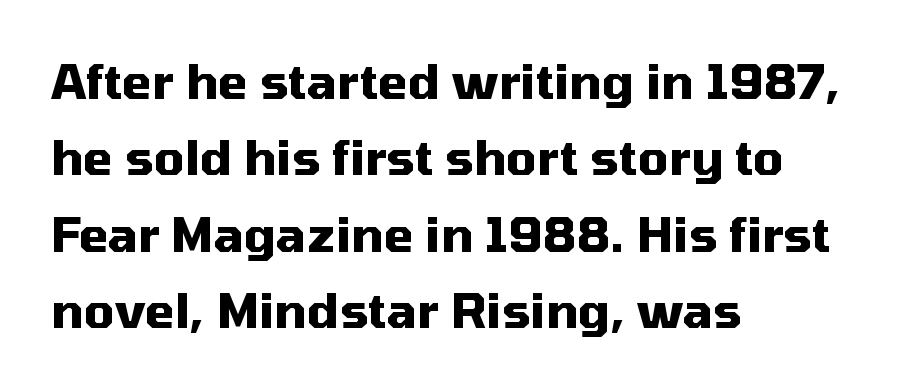
{"serif": "no", "italic": "no", "bold": "yes", "weight": "heavy", "width": "normal", "stroke_contrast": "medium", "x_height": "medium", "monospaced": "no", "underline": "no", "align": "left", "line_spacing": "normal", "line_spacing_ratio": 1.59, "letter_spacing": "normal", "letter_spacing_em": 0.0, "glyph_px": 48}
